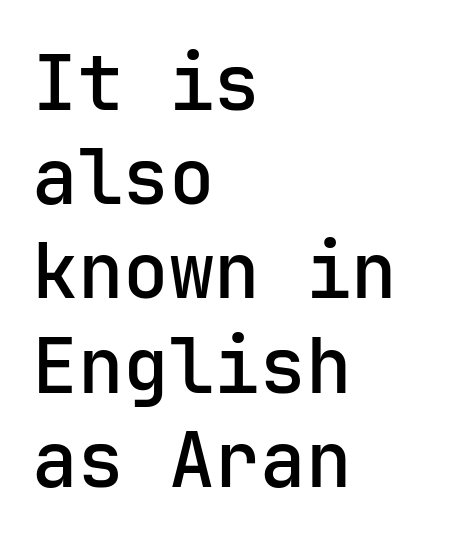
Q: Is the text italic (slanted)? A: No, it is upright.
Q: Is the typeface a serif or a sans-serif typeface? A: Sans-serif.
Q: Is the text underlined? A: No.
Q: How is the paragraph aligned? A: Left-aligned.
Q: Is the spacing between letters normal or unusually wide? A: Normal.
Q: Width (condensed, normal, or wide)? A: Normal.
Q: Stroke contrast? A: Low.
Q: x-height? A: Medium.
Q: Monospaced? A: Yes.
